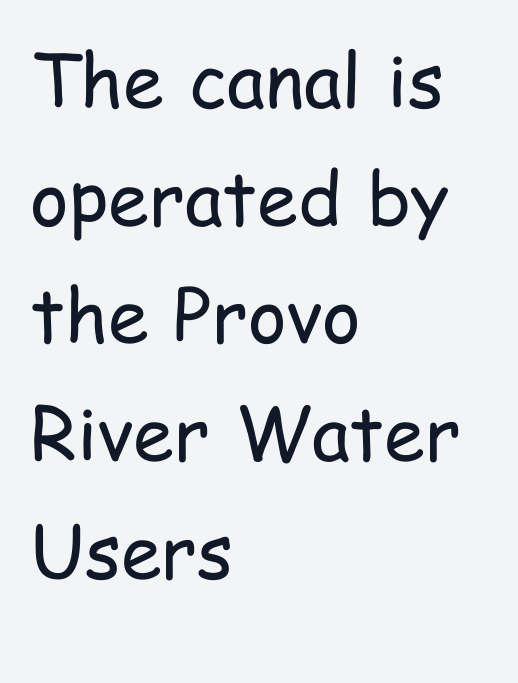
The image shows 74 px regular-weight, condensed sans-serif type, upright; set left-aligned, normal line spacing (1.59x), normal letter spacing, not underlined; low stroke contrast and a medium x-height.
